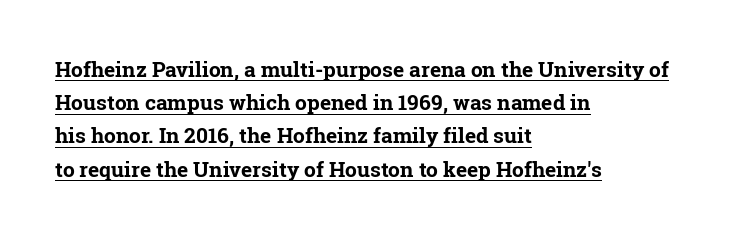
The image shows 21 px bold type, upright; set left-aligned, normal line spacing (1.58x), normal letter spacing, underlined.
